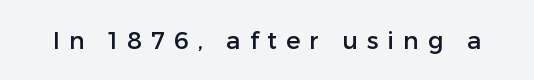
Q: Is the text italic (slanted)? A: No, it is upright.
Q: Is the text underlined? A: No.
Q: Is the spacing between letters normal or unusually wide? A: Unusually wide.
